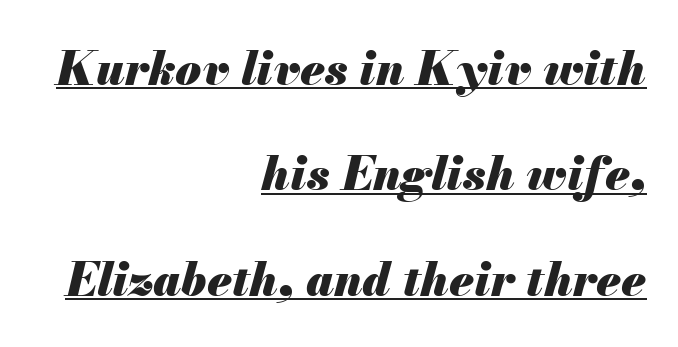
Q: Is the text bold? A: Yes.
Q: Is the text italic (slanted)? A: Yes, it leans right by about 13 degrees.
Q: Is the text underlined? A: Yes.
Q: How is the paragraph aligned? A: Right-aligned.
Q: Is the spacing between letters normal or unusually wide? A: Normal.
Q: Is the spacing between lines tight, normal or loose? A: Loose.
Q: Width (condensed, normal, or wide)? A: Normal.
Q: Stroke contrast? A: Medium.
Q: x-height? A: Small.
Q: Monospaced? A: No.
